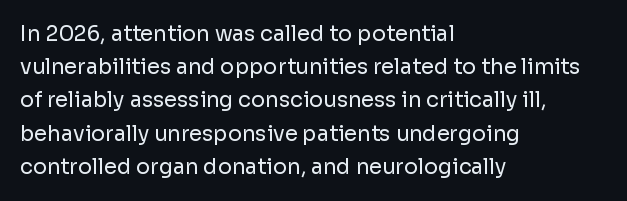
Q: Is the text bold? A: No.
Q: Is the text italic (slanted)? A: No, it is upright.
Q: Is the text underlined? A: No.
Q: How is the paragraph aligned? A: Left-aligned.
Q: Is the spacing between letters normal or unusually wide? A: Normal.
Q: Is the spacing between lines tight, normal or loose? A: Normal.
